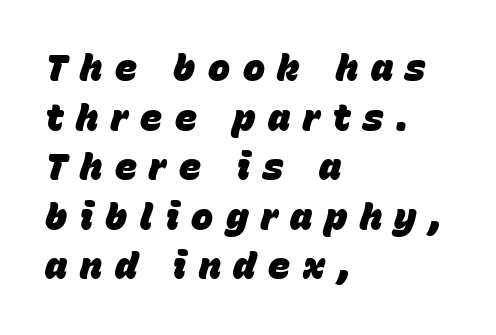
{"italic": "yes", "lean": "right", "slant_degrees": 15, "bold": "yes", "weight": "heavy", "width": "normal", "stroke_contrast": "low", "x_height": "large", "monospaced": "no", "underline": "no", "align": "left", "line_spacing": "normal", "line_spacing_ratio": 1.34, "letter_spacing": "wide", "letter_spacing_em": 0.34, "glyph_px": 37}
